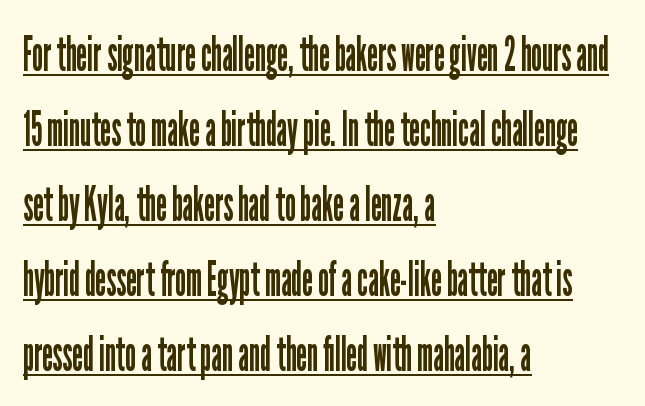
{"serif": "no", "italic": "no", "bold": "no", "weight": "regular", "width": "condensed", "stroke_contrast": "low", "x_height": "medium", "monospaced": "no", "underline": "yes", "align": "left", "line_spacing": "normal", "line_spacing_ratio": 1.53, "letter_spacing": "normal", "letter_spacing_em": 0.0, "glyph_px": 49}
